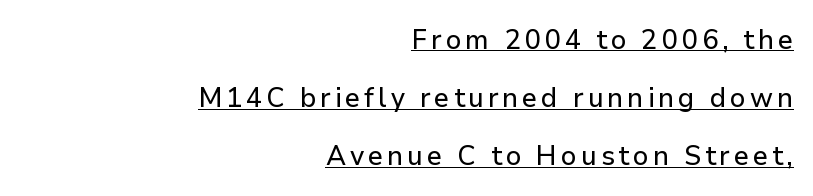
Q: Is the text italic (slanted)? A: No, it is upright.
Q: Is the typeface a serif or a sans-serif typeface? A: Sans-serif.
Q: Is the text underlined? A: Yes.
Q: How is the paragraph aligned? A: Right-aligned.
Q: Is the spacing between lines tight, normal or loose? A: Loose.
Q: Width (condensed, normal, or wide)? A: Normal.
Q: Stroke contrast? A: Low.
Q: x-height? A: Medium.
Q: Monospaced? A: No.
